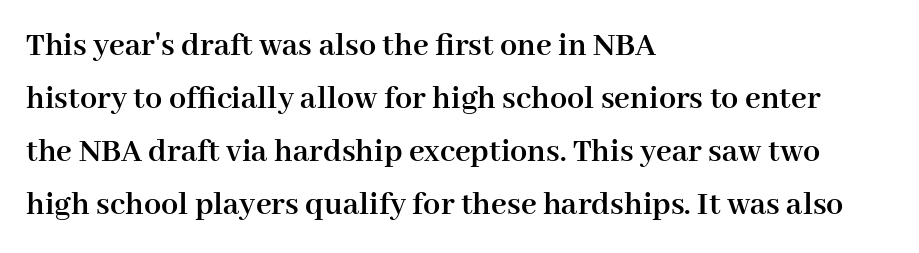
The image shows 34 px semibold serif type, upright; set left-aligned, normal line spacing (1.56x), normal letter spacing, not underlined; high stroke contrast and a medium x-height.
